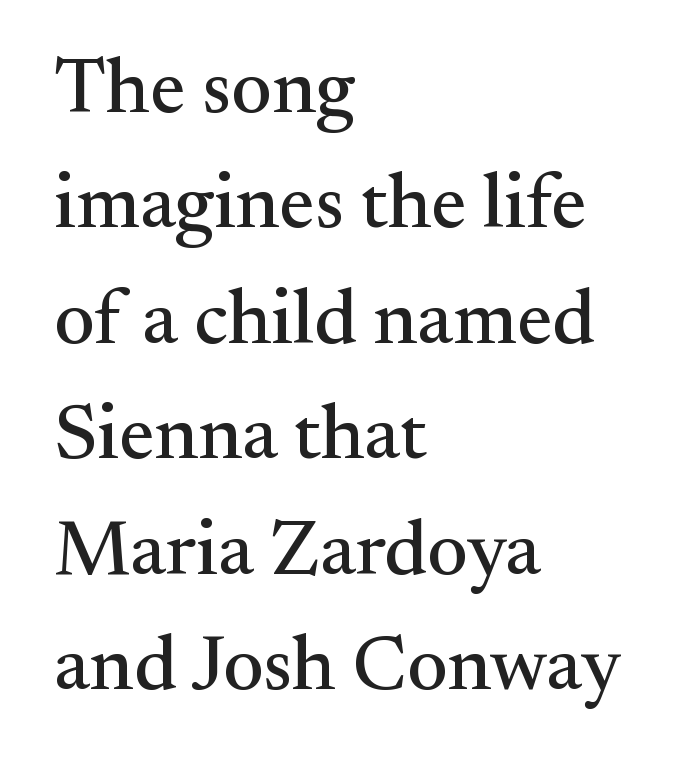
{"serif": "yes", "italic": "no", "width": "normal", "stroke_contrast": "medium", "x_height": "small", "monospaced": "no", "underline": "no", "align": "left", "line_spacing": "normal", "line_spacing_ratio": 1.48, "letter_spacing": "normal", "letter_spacing_em": 0.0, "glyph_px": 78}
